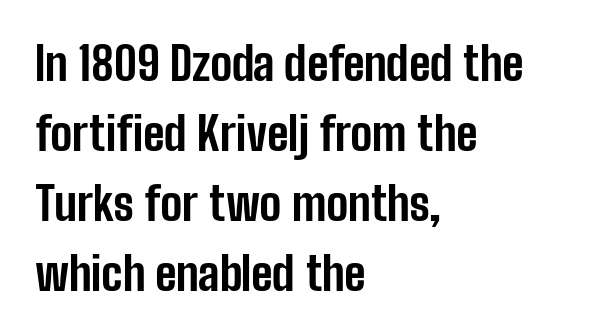
{"serif": "no", "italic": "no", "bold": "yes", "weight": "bold", "width": "condensed", "stroke_contrast": "low", "x_height": "medium", "monospaced": "no", "underline": "no", "align": "left", "line_spacing": "normal", "line_spacing_ratio": 1.52, "letter_spacing": "normal", "letter_spacing_em": 0.0, "glyph_px": 46}
